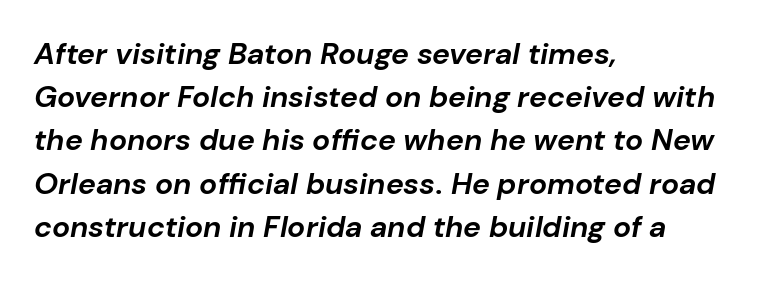
{"italic": "yes", "lean": "right", "slant_degrees": 10, "bold": "yes", "weight": "bold", "width": "normal", "stroke_contrast": "low", "x_height": "medium", "monospaced": "no", "underline": "no", "align": "left", "line_spacing": "normal", "line_spacing_ratio": 1.44, "letter_spacing": "normal", "letter_spacing_em": 0.0, "glyph_px": 30}
